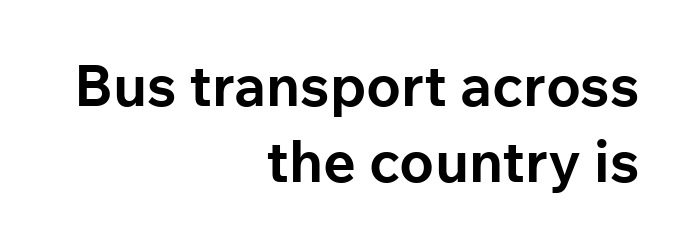
The image shows 57 px bold sans-serif type, upright; set right-aligned, normal line spacing (1.33x), normal letter spacing, not underlined; low stroke contrast and a medium x-height.
